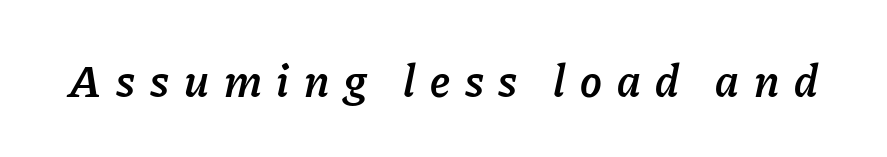
{"italic": "yes", "lean": "right", "slant_degrees": 11, "bold": "semi", "weight": "semibold", "width": "normal", "stroke_contrast": "low", "x_height": "medium", "monospaced": "no", "underline": "no", "letter_spacing": "wide", "letter_spacing_em": 0.32, "glyph_px": 46}
